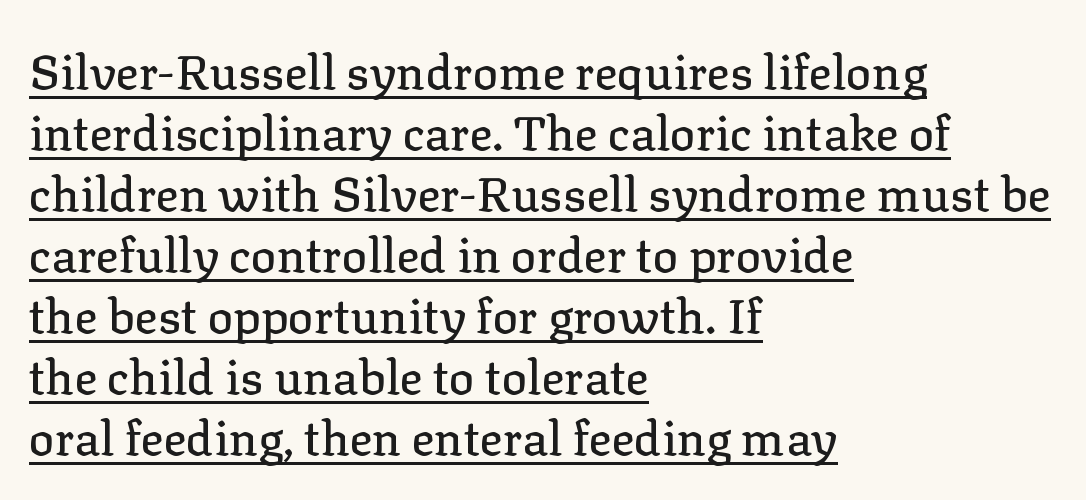
{"serif": "yes", "italic": "no", "width": "normal", "stroke_contrast": "low", "x_height": "medium", "monospaced": "no", "underline": "yes", "align": "left", "line_spacing": "normal", "line_spacing_ratio": 1.27, "letter_spacing": "normal", "letter_spacing_em": 0.0, "glyph_px": 48}
